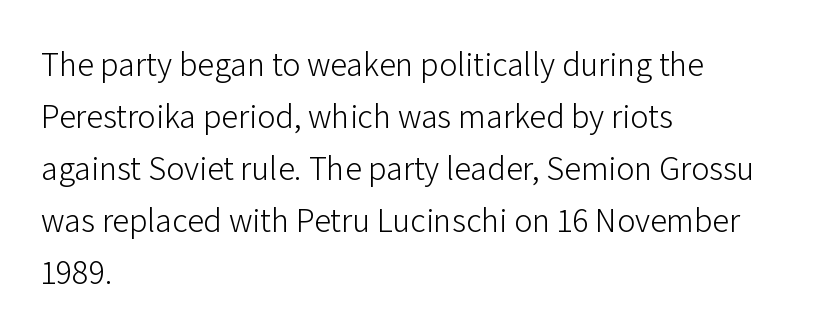
{"serif": "no", "italic": "no", "bold": "no", "weight": "light", "width": "normal", "stroke_contrast": "low", "x_height": "medium", "monospaced": "no", "underline": "no", "align": "left", "line_spacing": "normal", "line_spacing_ratio": 1.53, "letter_spacing": "normal", "letter_spacing_em": 0.0, "glyph_px": 34}
